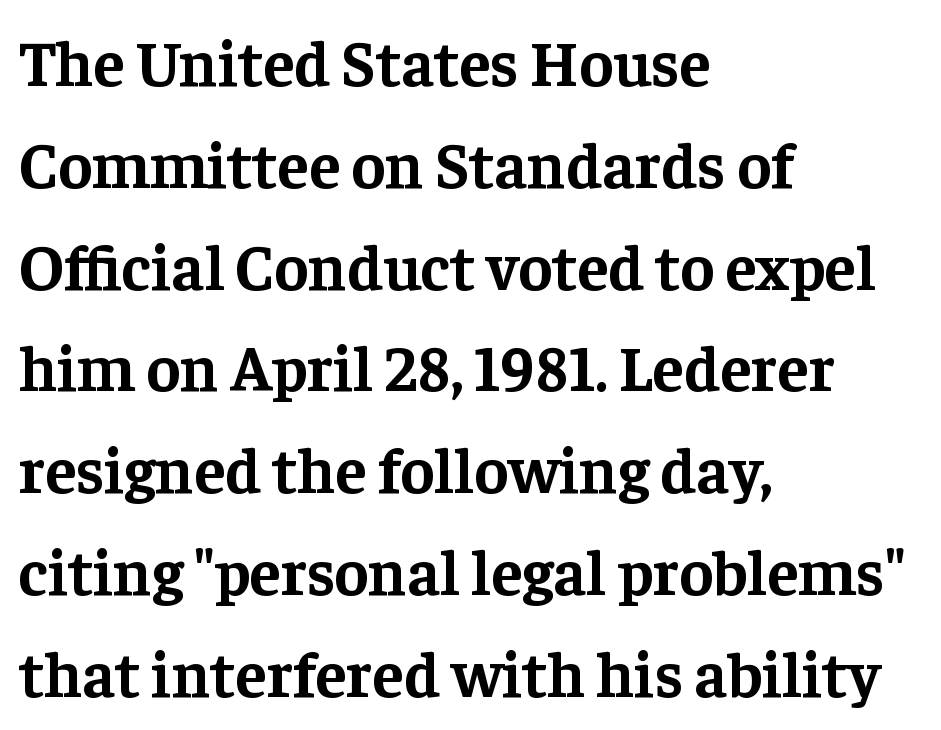
Q: Is the text bold? A: Yes.
Q: Is the text italic (slanted)? A: No, it is upright.
Q: Is the typeface a serif or a sans-serif typeface? A: Serif.
Q: Is the text underlined? A: No.
Q: How is the paragraph aligned? A: Left-aligned.
Q: Is the spacing between letters normal or unusually wide? A: Normal.
Q: Is the spacing between lines tight, normal or loose? A: Normal.
Q: Width (condensed, normal, or wide)? A: Normal.
Q: Stroke contrast? A: Low.
Q: x-height? A: Medium.
Q: Monospaced? A: No.
